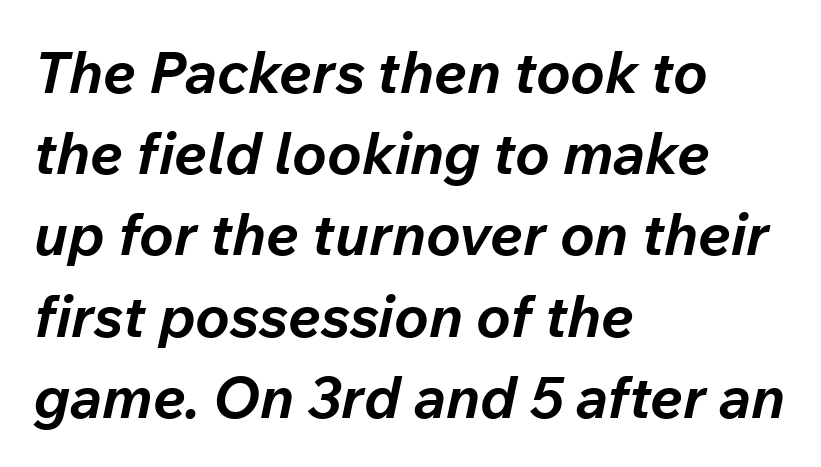
{"italic": "yes", "lean": "right", "slant_degrees": 12, "bold": "yes", "weight": "bold", "width": "normal", "stroke_contrast": "low", "x_height": "medium", "monospaced": "no", "underline": "no", "align": "left", "line_spacing": "normal", "line_spacing_ratio": 1.4, "letter_spacing": "normal", "letter_spacing_em": 0.0, "glyph_px": 58}
